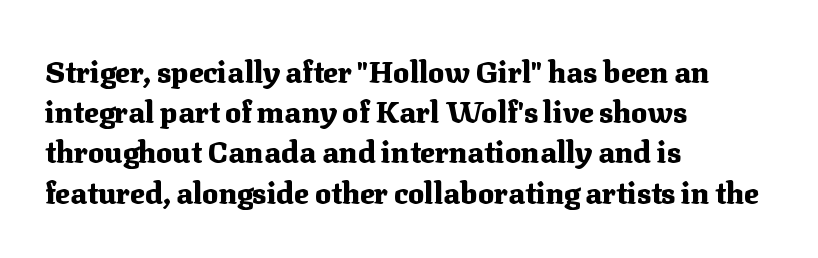
Note the varied advance widths — an 'i' is clearly narrower than an 'm'. This is the regular roman posture of the typeface. No extra tracking has been applied to these lines. The lines are quadded left.
